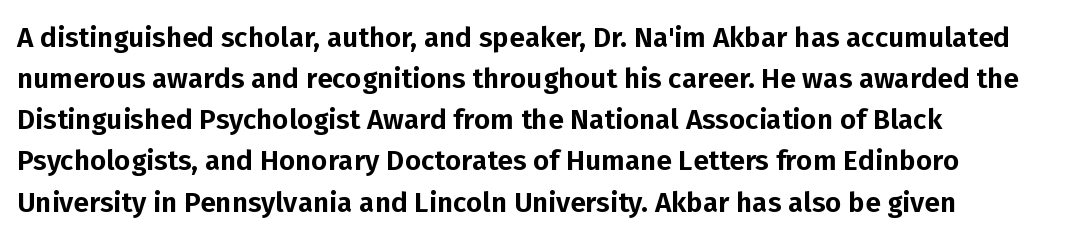
In terms of letterform style, serifs are entirely absent. This sample has the flowing, uneven cadence of proportional lettering. Ascenders rise straight up at ninety degrees. In terms of leading, this rendering sits right in the middle. Lines of text with bare space underneath.
